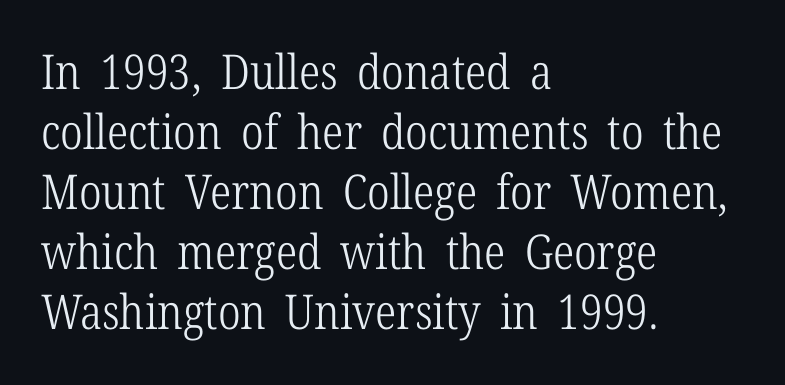
Q: Is the text bold? A: No.
Q: Is the text italic (slanted)? A: No, it is upright.
Q: Is the typeface a serif or a sans-serif typeface? A: Serif.
Q: Is the text underlined? A: No.
Q: How is the paragraph aligned? A: Left-aligned.
Q: Is the spacing between letters normal or unusually wide? A: Normal.
Q: Is the spacing between lines tight, normal or loose? A: Normal.
Q: Width (condensed, normal, or wide)? A: Condensed.
Q: Stroke contrast? A: Low.
Q: x-height? A: Medium.
Q: Monospaced? A: No.
